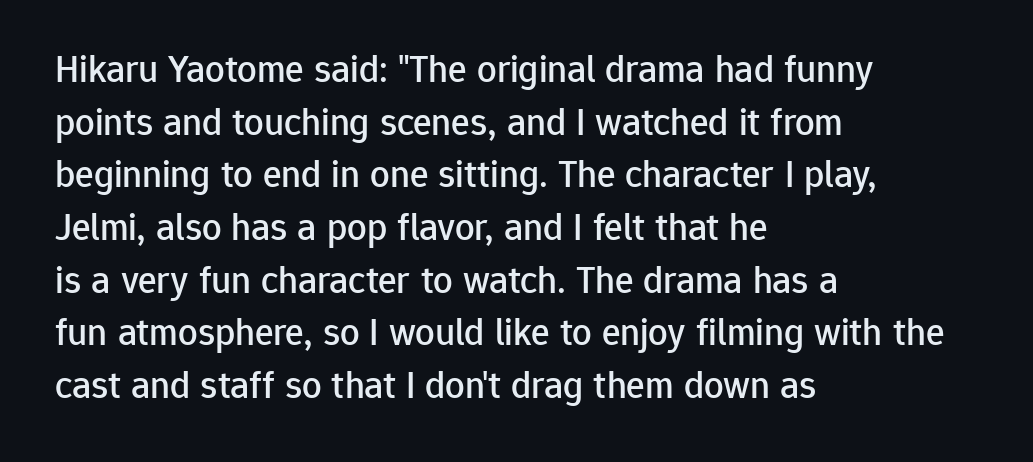
{"serif": "no", "italic": "no", "width": "normal", "stroke_contrast": "low", "x_height": "medium", "monospaced": "no", "underline": "no", "align": "left", "line_spacing": "normal", "line_spacing_ratio": 1.35, "letter_spacing": "normal", "letter_spacing_em": 0.0, "glyph_px": 39}
